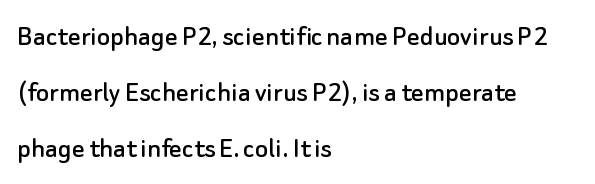
Reading down the block, your eye returns to a fixed left position each line. This is sans-serif lettering, the kind often seen on screens and signage. Descender tails drop into unmarked territory. Look at the tracking — it's just the regular setting, nothing added. The passage shown is typed in a proportional face where columns would drift. This sample uses an upright cut, with every glyph sitting square on the baseline.
